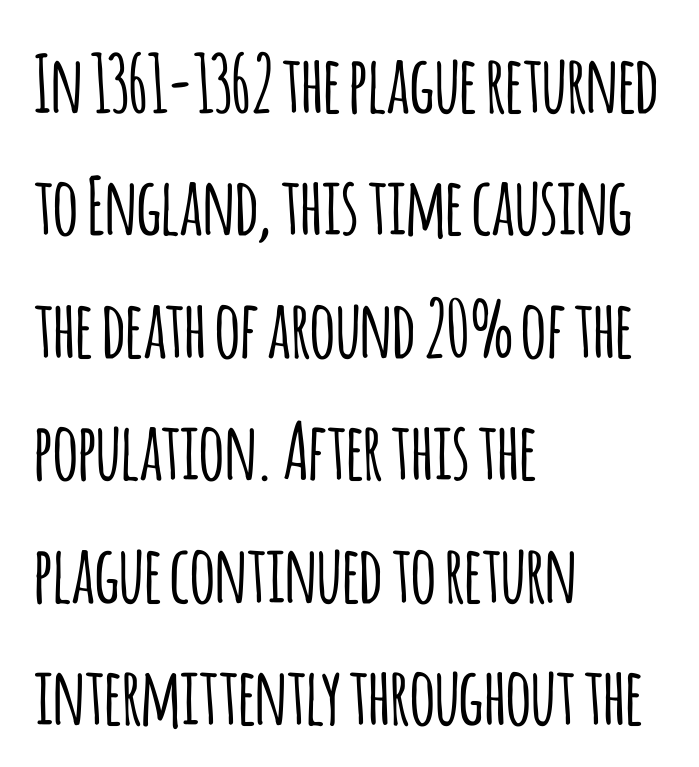
Italic: no, the glyphs are upright roman. Clear beneath every line of the passage. No feet cap the strokes, marking this as sans-serif type. Each line starts at the same left margin while the right side varies. Looks like regular typesetting: each glyph gets only the width it needs. The type is set solid horizontally, with unmodified tracking.
